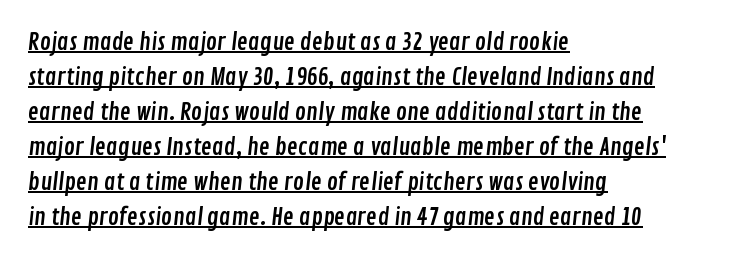
The image shows 23 px text type; set left-aligned, normal line spacing (1.52x), normal letter spacing, underlined.
